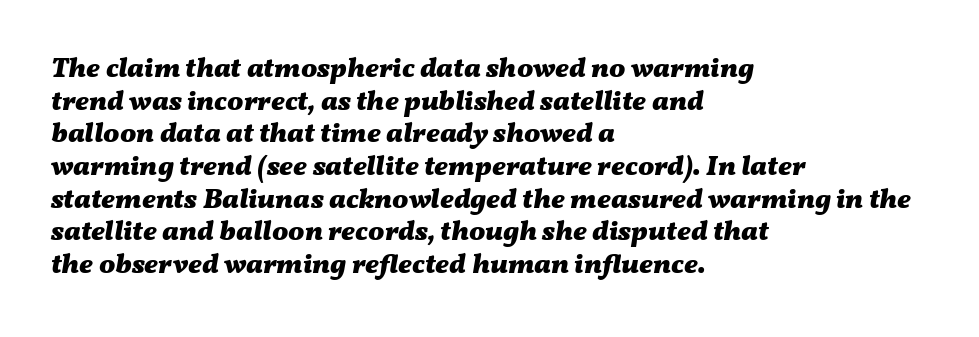
Q: Is the text bold? A: Yes.
Q: Is the text italic (slanted)? A: Yes, it leans right by about 11 degrees.
Q: Is the text underlined? A: No.
Q: How is the paragraph aligned? A: Left-aligned.
Q: Is the spacing between letters normal or unusually wide? A: Normal.
